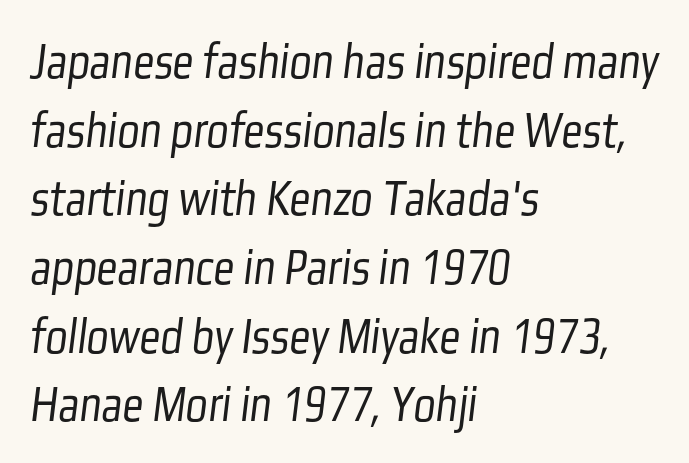
Q: Is the text bold? A: No.
Q: Is the typeface a serif or a sans-serif typeface? A: Sans-serif.
Q: Is the text underlined? A: No.
Q: How is the paragraph aligned? A: Left-aligned.
Q: Is the spacing between letters normal or unusually wide? A: Normal.
Q: Is the spacing between lines tight, normal or loose? A: Normal.
Q: Width (condensed, normal, or wide)? A: Condensed.
Q: Stroke contrast? A: Low.
Q: x-height? A: Medium.
Q: Monospaced? A: No.
